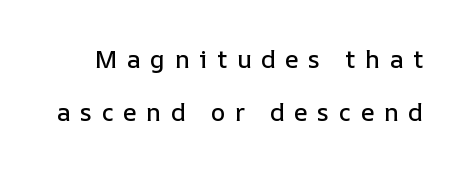
Q: Is the text italic (slanted)? A: No, it is upright.
Q: Is the text underlined? A: No.
Q: Is the spacing between letters normal or unusually wide? A: Unusually wide.
Q: Is the spacing between lines tight, normal or loose? A: Loose.
